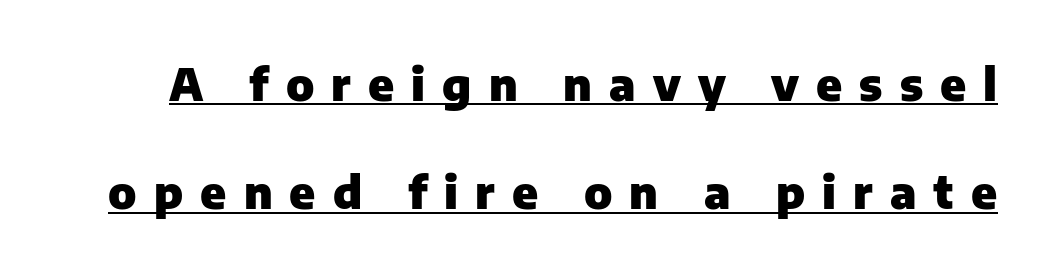
{"serif": "no", "italic": "no", "bold": "yes", "weight": "heavy", "width": "normal", "stroke_contrast": "low", "x_height": "medium", "monospaced": "no", "underline": "yes", "line_spacing": "loose", "line_spacing_ratio": 2.41, "letter_spacing": "wide", "letter_spacing_em": 0.38, "glyph_px": 45}
